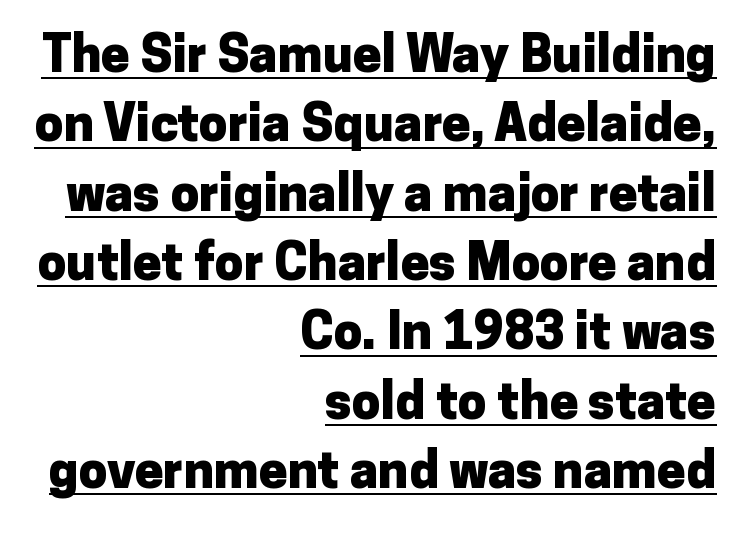
{"serif": "no", "italic": "no", "bold": "yes", "weight": "heavy", "width": "normal", "stroke_contrast": "low", "x_height": "medium", "monospaced": "no", "underline": "yes", "align": "right", "line_spacing": "normal", "line_spacing_ratio": 1.36, "letter_spacing": "normal", "letter_spacing_em": 0.0, "glyph_px": 51}
